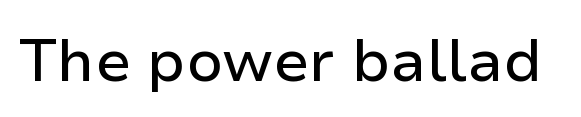
The image shows 59 px sans-serif type, upright; set normal letter spacing, not underlined; low stroke contrast and a medium x-height.
